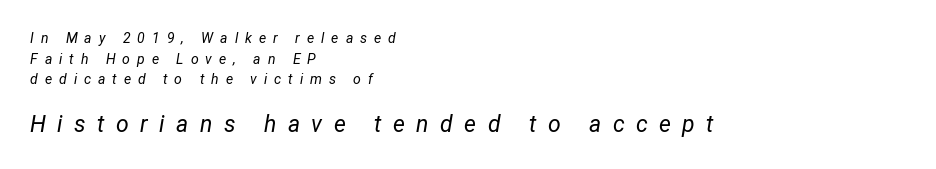
The image shows 23 px text type, italic (leaning right); set left-aligned, normal line spacing (1.47x), unusually wide letter spacing (+0.5 em), not underlined; the second (bottom) block is 1.64x larger.
